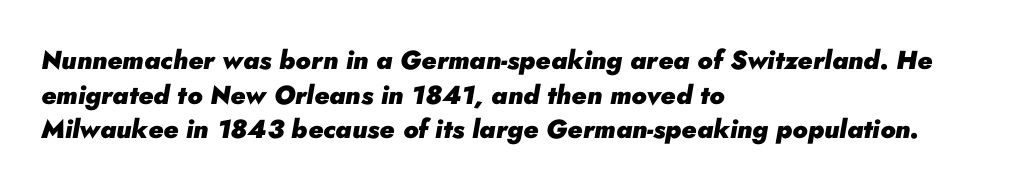
Just letters on the line, the space beneath them empty. Successive baselines arrive at the customary interval. Compared with a centered layout, this one pins lines to the left instead. It's the slanting kind of type. Chunky letters — that's bold for sure.
